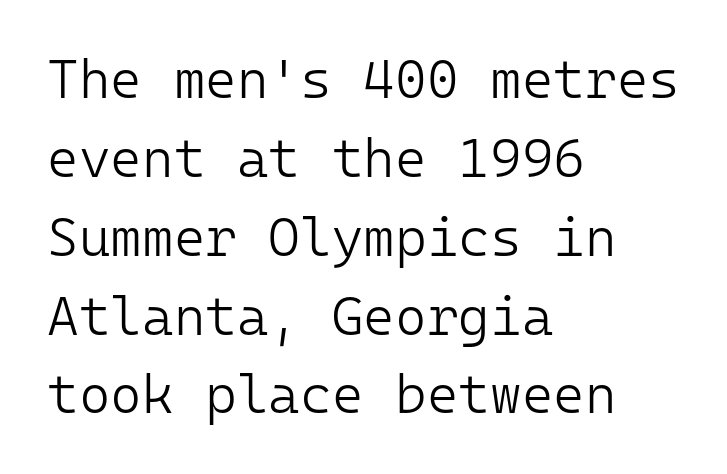
The font family rendered here belongs to the sans-serif group. Evenly set lines give the paragraph a standard silhouette. Quick note: underline off. A typesetter would call this monospace, since all characters share one set width. Every stem runs plumb, perpendicular to the baseline. The face used here is rendered with its standard letterfit.
